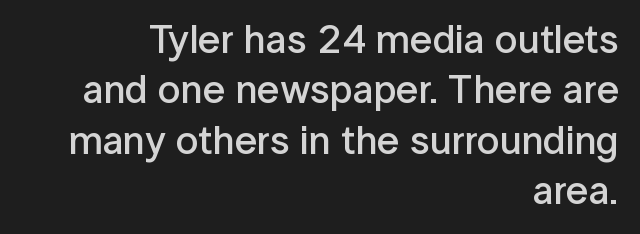
Q: Is the text bold? A: Semi-bold.
Q: Is the text italic (slanted)? A: No, it is upright.
Q: Is the typeface a serif or a sans-serif typeface? A: Sans-serif.
Q: Is the text underlined? A: No.
Q: How is the paragraph aligned? A: Right-aligned.
Q: Is the spacing between letters normal or unusually wide? A: Normal.
Q: Is the spacing between lines tight, normal or loose? A: Normal.
Q: Width (condensed, normal, or wide)? A: Normal.
Q: Stroke contrast? A: Low.
Q: x-height? A: Medium.
Q: Monospaced? A: No.
